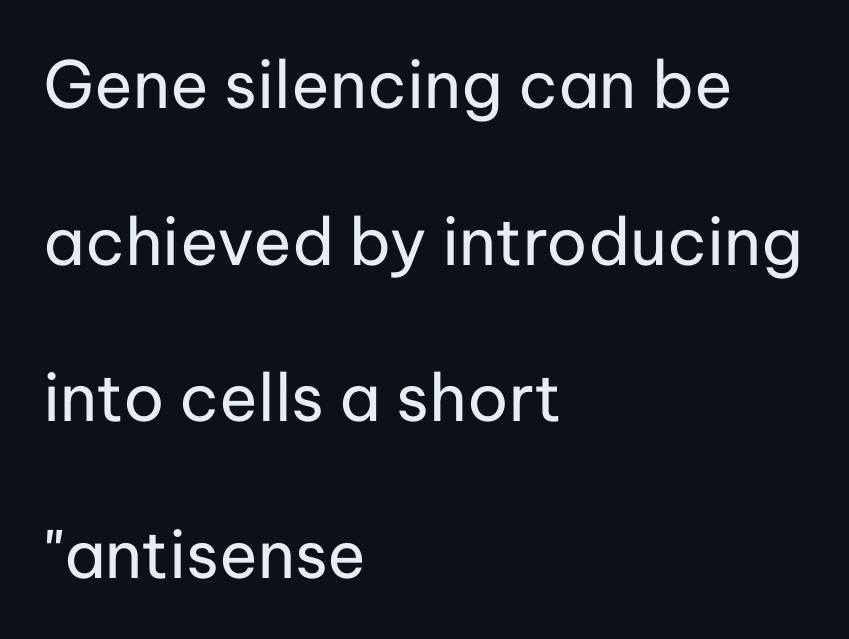
{"serif": "no", "italic": "no", "bold": "no", "weight": "regular", "width": "normal", "stroke_contrast": "low", "x_height": "medium", "monospaced": "no", "underline": "no", "align": "left", "line_spacing": "loose", "line_spacing_ratio": 2.41, "letter_spacing": "normal", "letter_spacing_em": 0.0, "glyph_px": 65}
